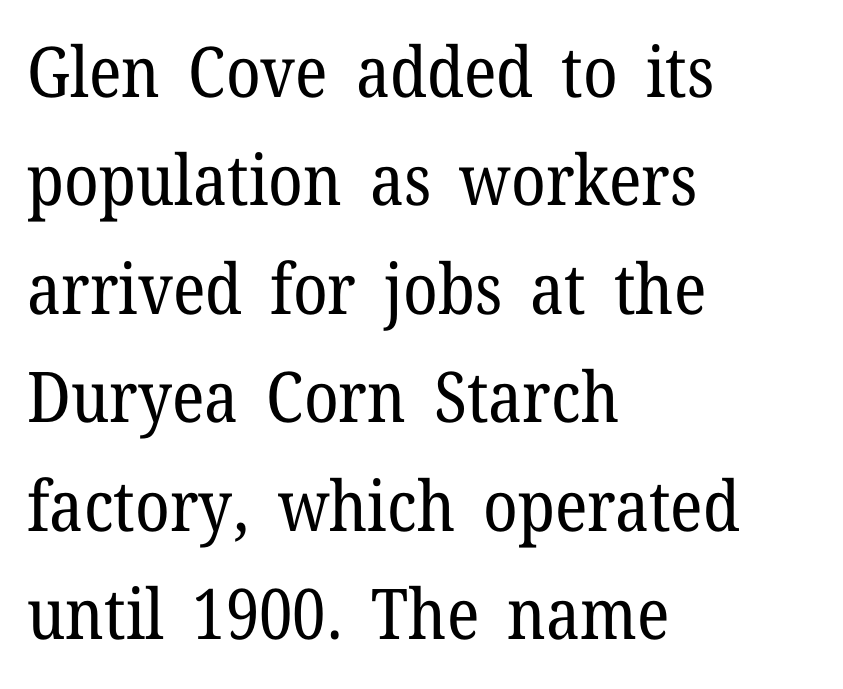
This sample has the flowing, uneven cadence of proportional lettering. The lines are quadded left. The vertical gap from one line to the next is medium. The horizontal fit of the characters is conventional and even. Posture: upright roman. A clean baseline with only descenders dipping below it.
